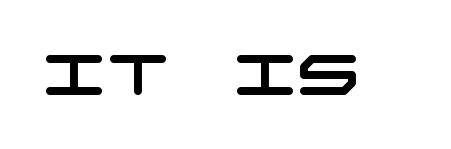
Compared with typical body copy, the letter spacing here is the same. Rule under the text: the space is simply empty. Serifs: no, the terminals of the letterforms are clean.
